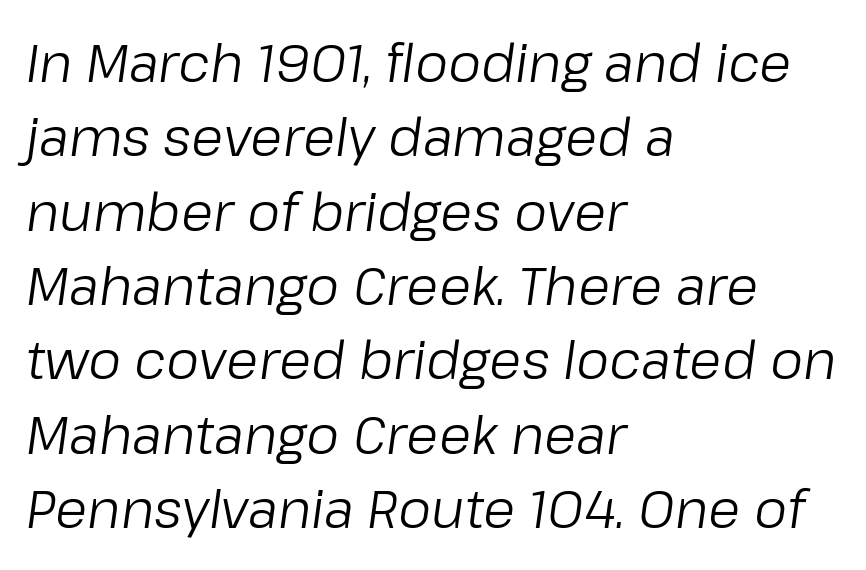
Q: Is the text bold? A: No.
Q: Is the text italic (slanted)? A: Yes, it leans right by about 8 degrees.
Q: Is the text underlined? A: No.
Q: How is the paragraph aligned? A: Left-aligned.
Q: Is the spacing between letters normal or unusually wide? A: Normal.
Q: Is the spacing between lines tight, normal or loose? A: Normal.
Q: Width (condensed, normal, or wide)? A: Normal.
Q: Stroke contrast? A: Low.
Q: x-height? A: Medium.
Q: Monospaced? A: No.
